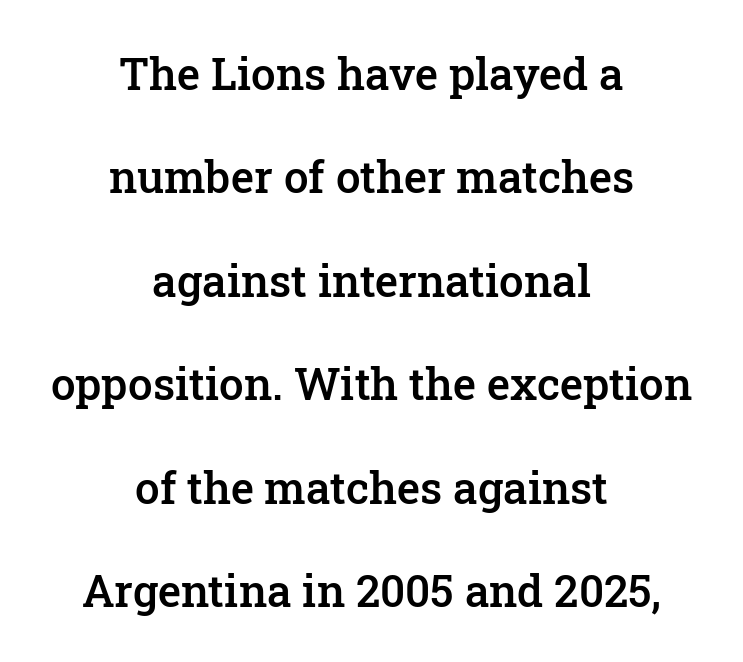
{"serif": "yes", "italic": "no", "bold": "semi", "weight": "semibold", "width": "normal", "stroke_contrast": "low", "x_height": "medium", "monospaced": "no", "underline": "no", "align": "center", "line_spacing": "loose", "line_spacing_ratio": 2.35, "letter_spacing": "normal", "letter_spacing_em": 0.0, "glyph_px": 44}
